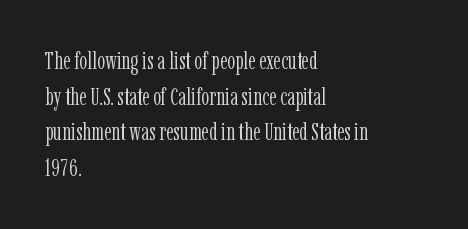
{"italic": "no", "bold": "no", "underline": "no", "align": "left", "line_spacing": "normal", "line_spacing_ratio": 1.43, "letter_spacing": "normal", "letter_spacing_em": 0.0, "glyph_px": 25}
